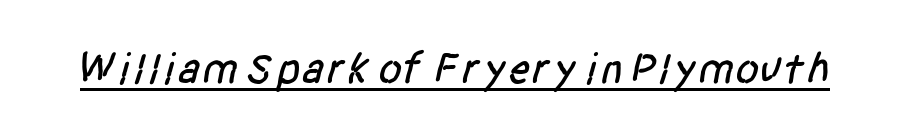
Q: Is the typeface a serif or a sans-serif typeface? A: Sans-serif.
Q: Is the text underlined? A: Yes.
Q: Is the spacing between letters normal or unusually wide? A: Normal.
Q: Width (condensed, normal, or wide)? A: Condensed.
Q: Stroke contrast? A: Low.
Q: x-height? A: Large.
Q: Monospaced? A: No.
